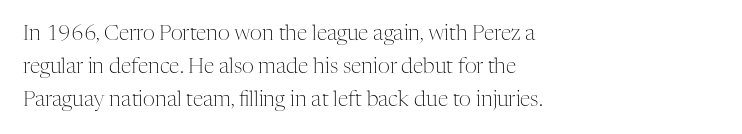
No italicization has been applied; the sample stays upright. This rendering features lettering with no underline. Summary of weight: not heavy and not bold. The typesetter chose a ragged-right arrangement here. The vertical gap from one line to the next is medium.
